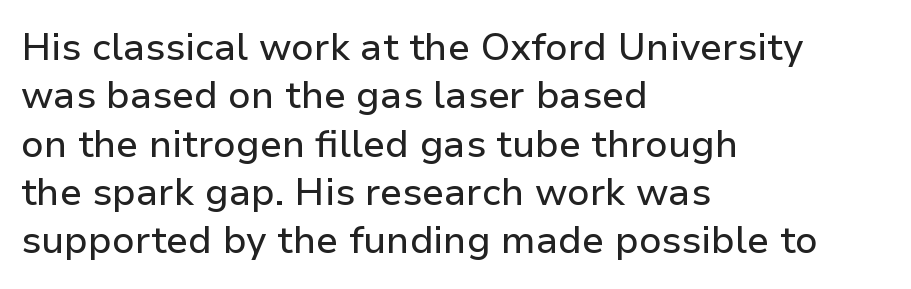
{"serif": "no", "italic": "no", "width": "normal", "stroke_contrast": "low", "x_height": "medium", "monospaced": "no", "underline": "no", "align": "left", "line_spacing": "normal", "line_spacing_ratio": 1.27, "letter_spacing": "normal", "letter_spacing_em": 0.0, "glyph_px": 38}
